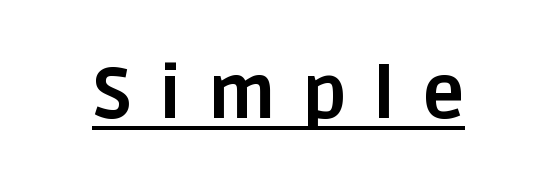
Is there an underline? Yes — a line sits under the letters. Style check: upright. Looks like regular typesetting: each glyph gets only the width it needs. Are there feet on the stems? There aren't — it's a sans. In terms of weight, the rendering is a true, heavy bold. The letters are spread apart with noticeably loose tracking.
